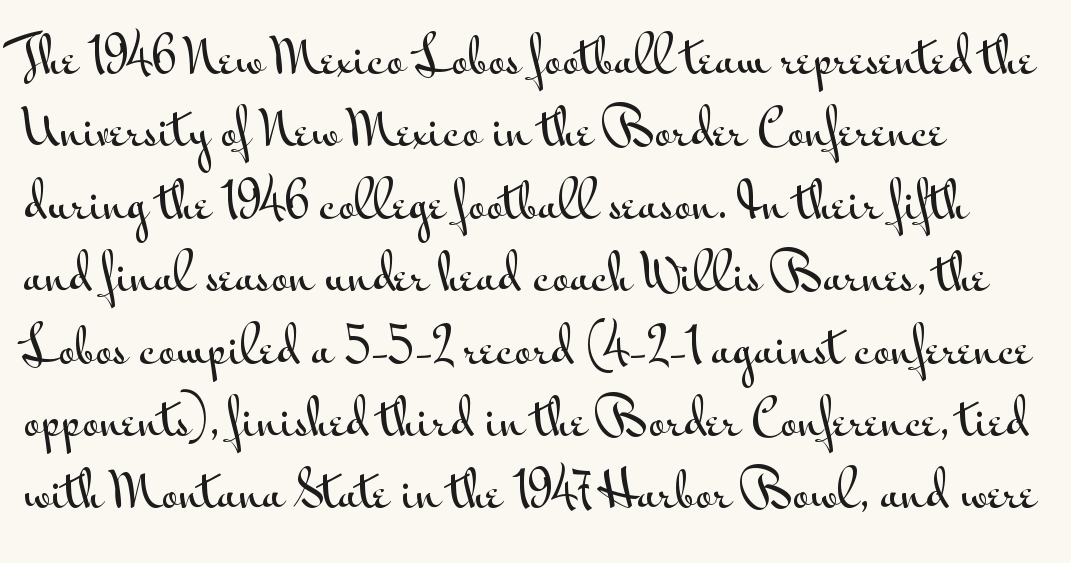
The image shows 47 px wide sans-serif type; set normal line spacing (1.54x), normal letter spacing, not underlined; medium stroke contrast and a small x-height.
